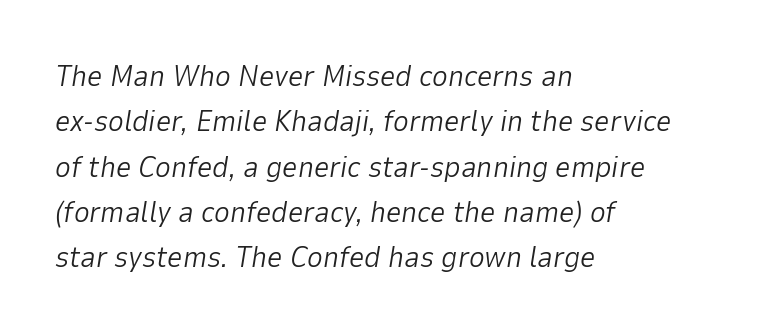
A quiet, ordinary-to-light weight characterises the typeface. A student would call this left alignment; a typographer would say flush left, rag right. Letters rest on an invisible, unmarked baseline. The line texture is even and compact thanks to regular tracking. Vertical spacing — default.
